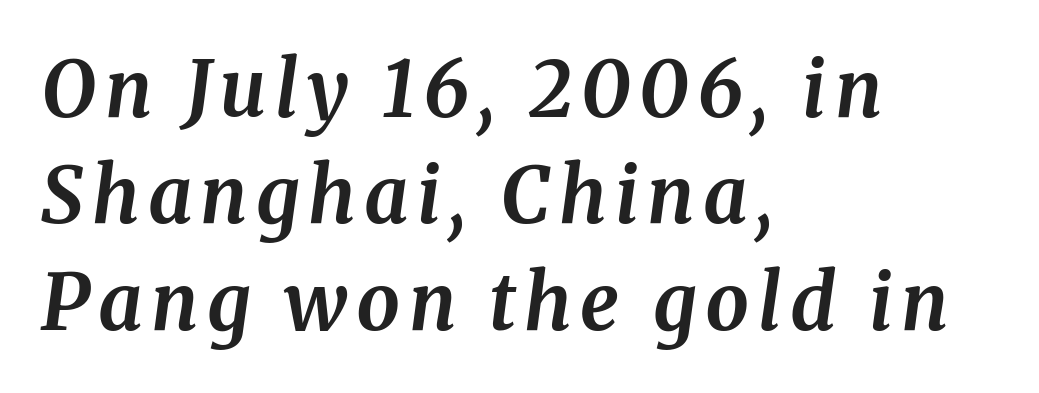
Vertically, the passage feels balanced, rows spaced as you'd expect. The passage is arranged the way most books set body copy — flush left. Little horizontal feet cap the strokes, marking this as serif type. Proportional: the letters do not fall into vertical columns. Set as a true bold cut, around the 700 mark.
